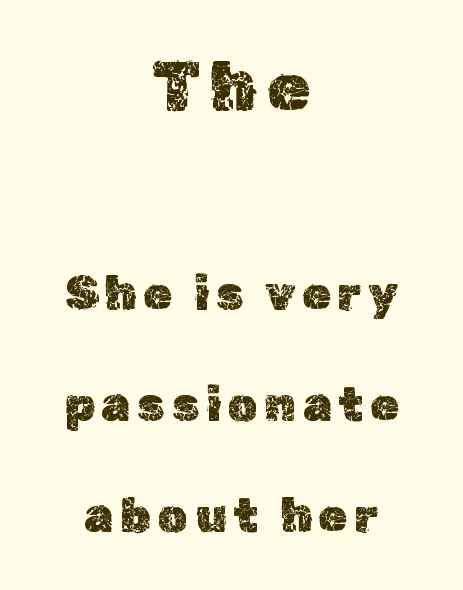
{"italic": "no", "width": "normal", "x_height": "medium", "monospaced": "no", "underline": "no", "align": "center", "line_spacing": "loose", "line_spacing_ratio": 2.36, "larger_block": "first", "size_ratio": 1.49, "glyph_px": 70}
